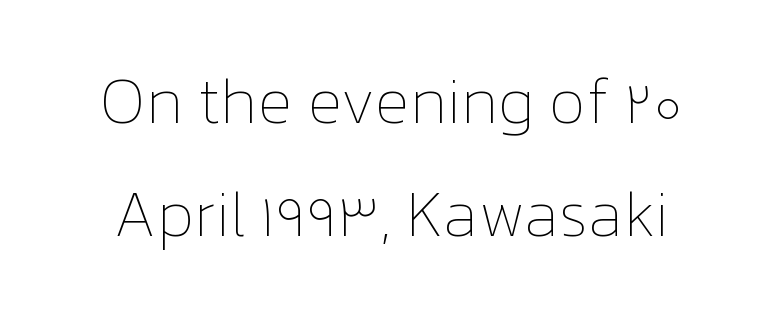
No extra ink here — the face is not bold. Looks like regular typesetting: each glyph gets only the width it needs. Beneath every word, the page is bare. Rendered with straight, roman letterforms.
